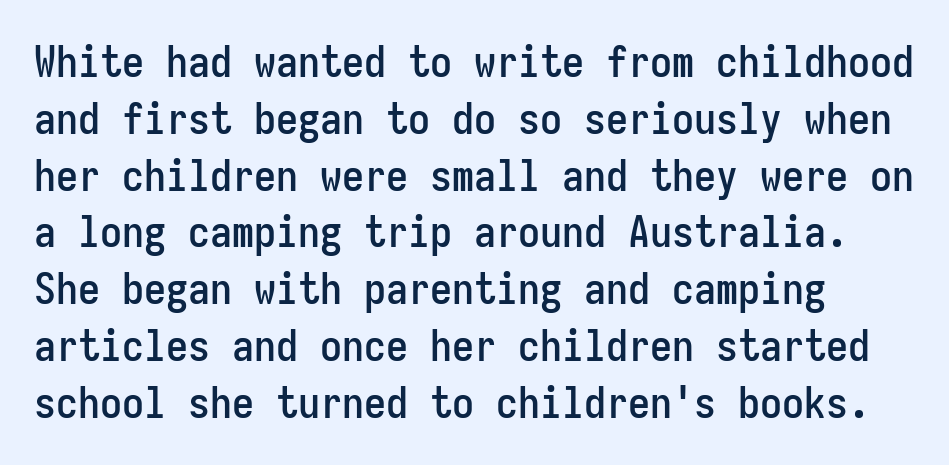
Q: Is the text italic (slanted)? A: No, it is upright.
Q: Is the typeface a serif or a sans-serif typeface? A: Sans-serif.
Q: Is the text underlined? A: No.
Q: How is the paragraph aligned? A: Left-aligned.
Q: Is the spacing between letters normal or unusually wide? A: Normal.
Q: Is the spacing between lines tight, normal or loose? A: Normal.
Q: Width (condensed, normal, or wide)? A: Condensed.
Q: Stroke contrast? A: Low.
Q: x-height? A: Medium.
Q: Monospaced? A: Yes.
